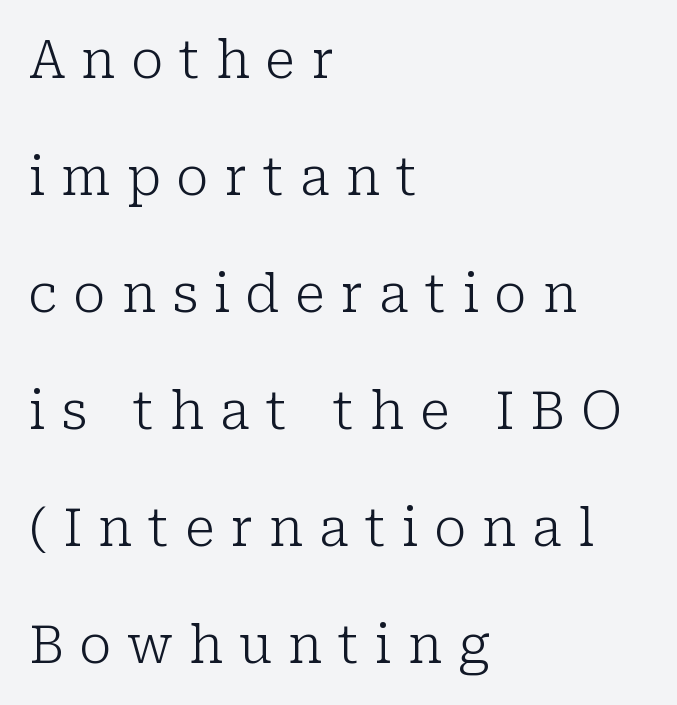
{"serif": "yes", "italic": "no", "bold": "no", "weight": "light", "width": "normal", "stroke_contrast": "low", "x_height": "medium", "monospaced": "no", "underline": "no", "align": "left", "line_spacing": "loose", "line_spacing_ratio": 2.25, "letter_spacing": "wide", "letter_spacing_em": 0.31, "glyph_px": 52}
